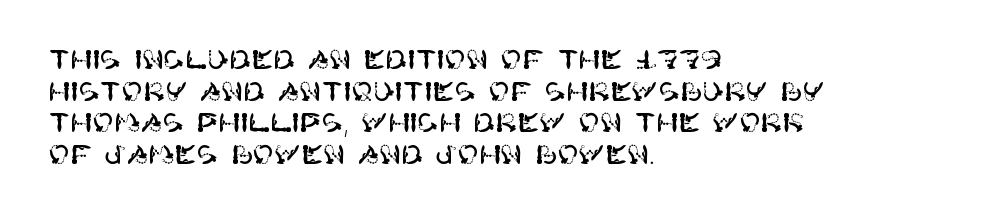
The lettering stays uniformly vertical, giving the passage a roman look. The baseline area is clear. The setting favours the left margin, as ordinary paragraphs usually do. These lines keep a tight, regular rhythm from letter to letter.
